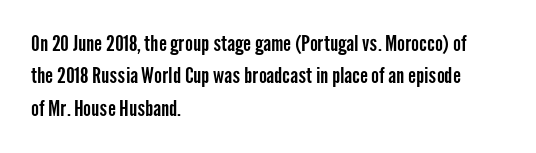
{"italic": "no", "underline": "no", "align": "left", "line_spacing": "normal", "line_spacing_ratio": 1.54, "letter_spacing": "normal", "letter_spacing_em": 0.0, "glyph_px": 21}
